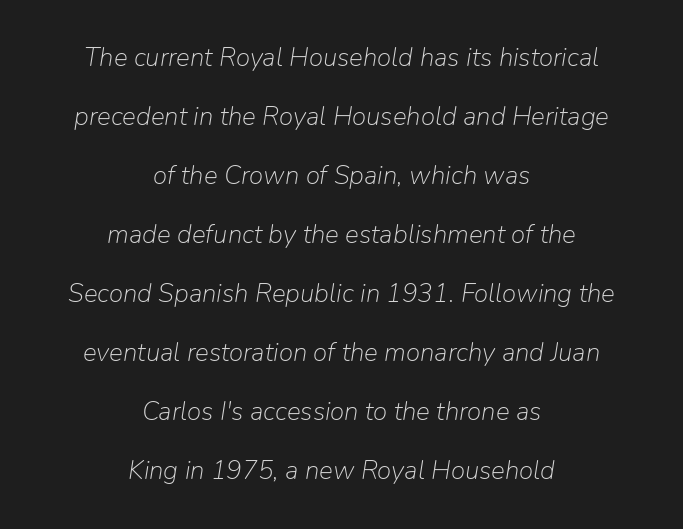
{"italic": "yes", "lean": "right", "slant_degrees": 9, "bold": "no", "underline": "no", "align": "center", "line_spacing": "loose", "line_spacing_ratio": 2.27, "letter_spacing": "normal", "letter_spacing_em": 0.0, "glyph_px": 26}
